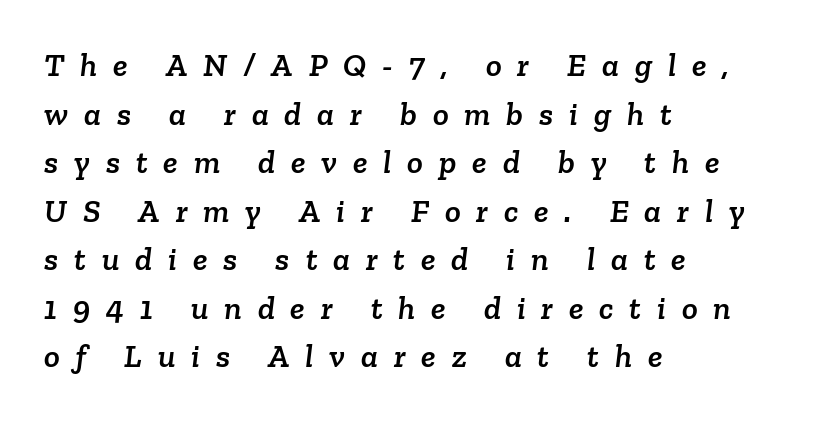
{"serif": "yes", "width": "normal", "stroke_contrast": "low", "x_height": "medium", "monospaced": "no", "underline": "no", "align": "left", "line_spacing": "normal", "line_spacing_ratio": 1.47, "letter_spacing": "wide", "letter_spacing_em": 0.48, "glyph_px": 33}
